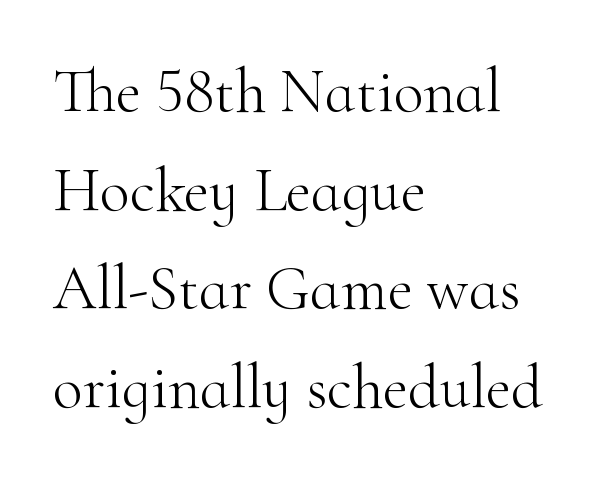
The image shows 62 px light serif type, upright; set left-aligned, normal line spacing (1.59x), normal letter spacing, not underlined; high stroke contrast and a small x-height.
